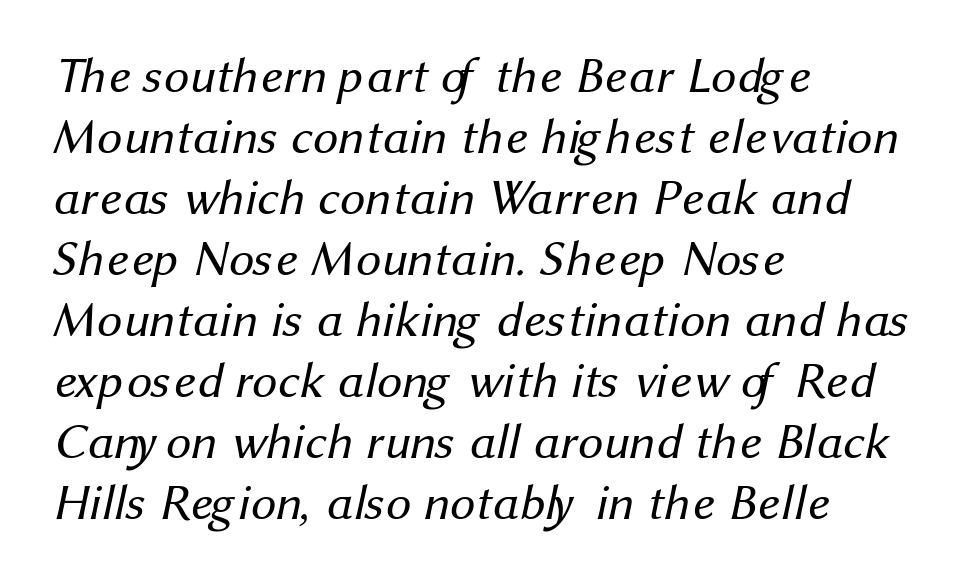
{"serif": "no", "bold": "no", "weight": "regular", "width": "normal", "stroke_contrast": "medium", "x_height": "medium", "monospaced": "no", "underline": "no", "align": "left", "line_spacing_ratio": 1.22, "letter_spacing": "normal", "letter_spacing_em": 0.0, "glyph_px": 50}
